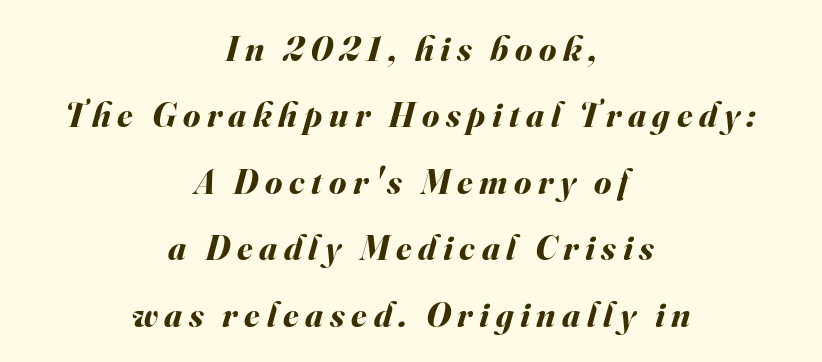
Compared with an ordinary text face, these strokes are far heavier — a full bold. Honestly, the rows look like they've been pulled way apart. The setting favours the middle, as headings and verse often do. Clear beneath every line of the passage. Compared with ordinary roman type, these characters are visibly tilted.
